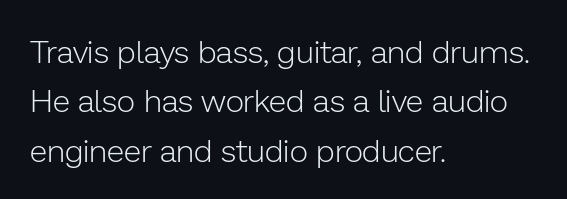
{"serif": "no", "italic": "no", "bold": "no", "weight": "light", "width": "normal", "stroke_contrast": "low", "x_height": "medium", "monospaced": "no", "underline": "no", "align": "left", "line_spacing": "normal", "line_spacing_ratio": 1.54, "letter_spacing": "normal", "letter_spacing_em": 0.0, "glyph_px": 32}
